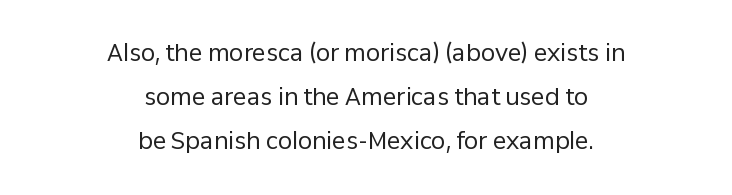
{"italic": "no", "bold": "no", "underline": "no", "align": "center", "line_spacing": "loose", "line_spacing_ratio": 1.92, "letter_spacing": "normal", "letter_spacing_em": 0.0, "glyph_px": 23}
